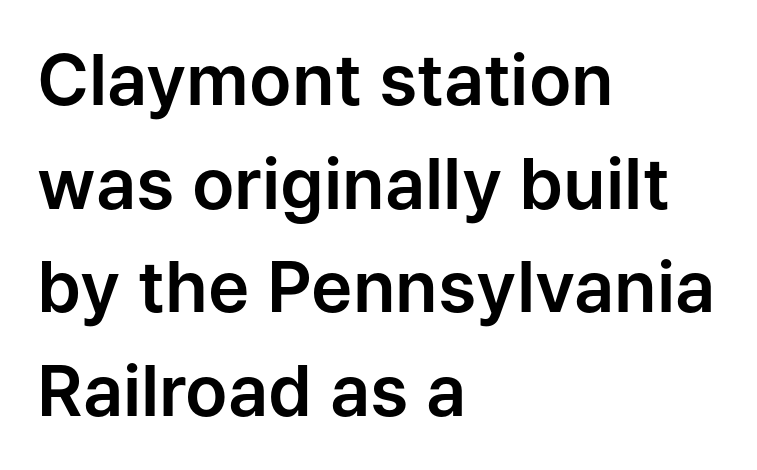
Whoever set this chose a conventional vertical rhythm. Look at the bottom of the vertical strokes: they stop flat, with no serifs. This sample is left-justified, so line endings fall wherever the words run out. Letter spacing: default.
